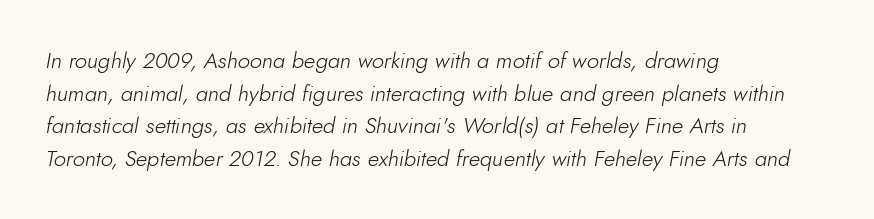
The image shows 22 px text type, italic (leaning right); set left-aligned, normal line spacing (1.48x), normal letter spacing, not underlined.
